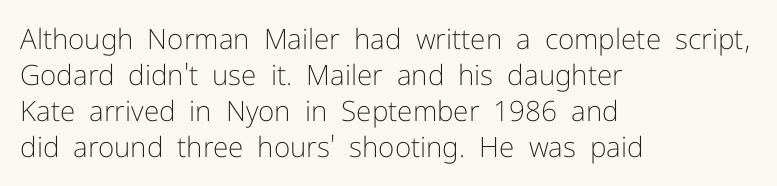
Q: Is the text bold? A: No.
Q: Is the text italic (slanted)? A: No, it is upright.
Q: Is the typeface a serif or a sans-serif typeface? A: Sans-serif.
Q: Is the text underlined? A: No.
Q: How is the paragraph aligned? A: Left-aligned.
Q: Is the spacing between letters normal or unusually wide? A: Normal.
Q: Is the spacing between lines tight, normal or loose? A: Normal.
Q: Width (condensed, normal, or wide)? A: Normal.
Q: Stroke contrast? A: Low.
Q: x-height? A: Medium.
Q: Monospaced? A: No.
